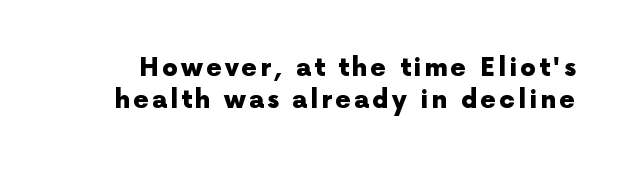
{"italic": "no", "bold": "yes", "underline": "no", "line_spacing": "normal", "line_spacing_ratio": 1.28, "glyph_px": 25}
